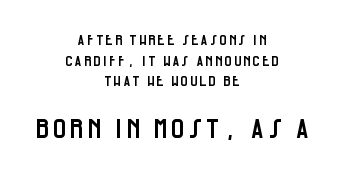
{"italic": "no", "underline": "no", "align": "center", "line_spacing": "normal", "line_spacing_ratio": 1.48, "larger_block": "second", "size_ratio": 1.86, "glyph_px": 26}
